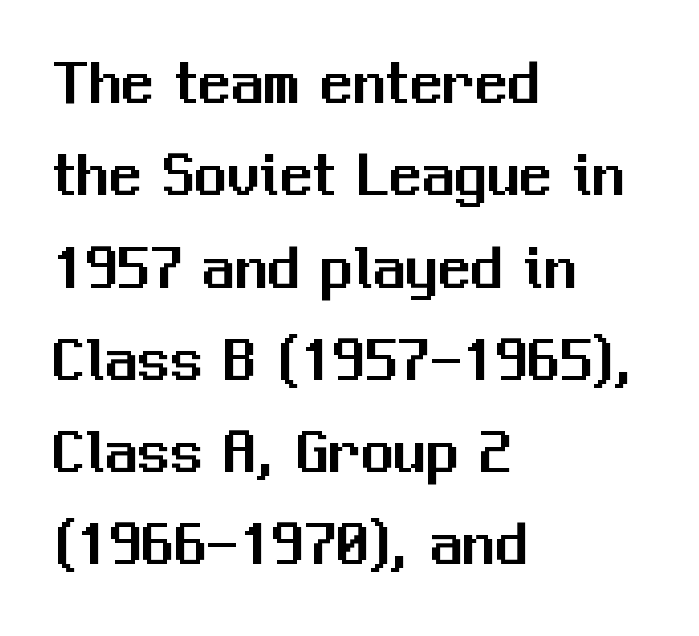
The axis of the letterforms is exactly vertical. Glance below the letters and you will spot only blank space. This sample uses a sans-serif face. The block of text has a typical density, with ordinary space between rows. Character widths vary here, with narrow letters taking less room than wide ones. The gaps between neighbouring characters are ordinary and unremarkable.
